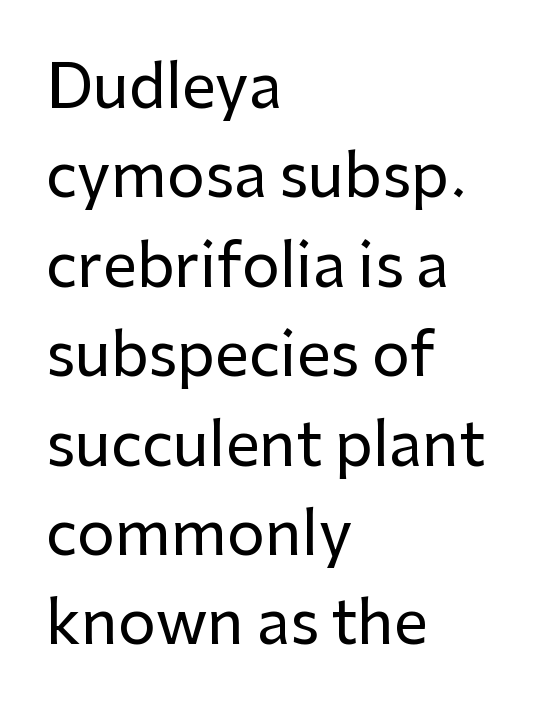
The image shows 60 px sans-serif type, upright; set left-aligned, normal line spacing (1.49x), normal letter spacing, not underlined; low stroke contrast and a medium x-height.
